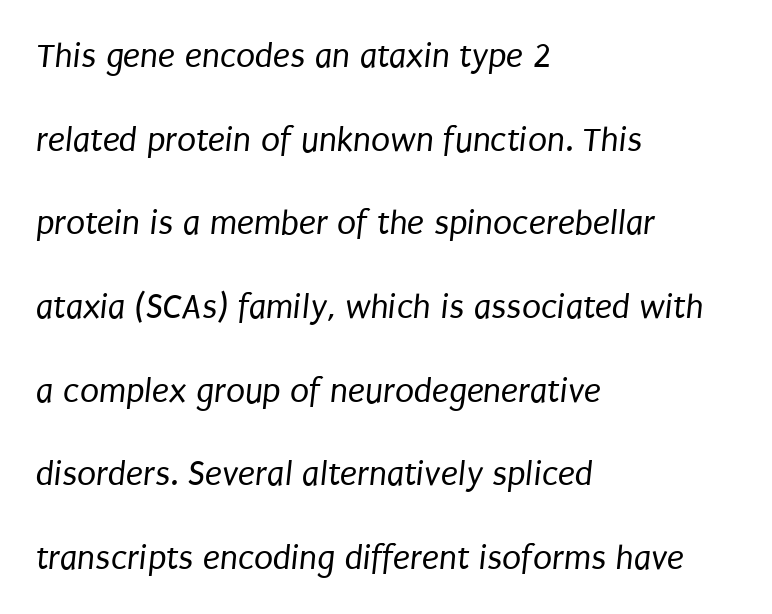
Q: Is the text bold? A: No.
Q: Is the typeface a serif or a sans-serif typeface? A: Sans-serif.
Q: Is the text underlined? A: No.
Q: How is the paragraph aligned? A: Left-aligned.
Q: Is the spacing between letters normal or unusually wide? A: Normal.
Q: Is the spacing between lines tight, normal or loose? A: Loose.
Q: Width (condensed, normal, or wide)? A: Condensed.
Q: Stroke contrast? A: Low.
Q: x-height? A: Large.
Q: Monospaced? A: No.
